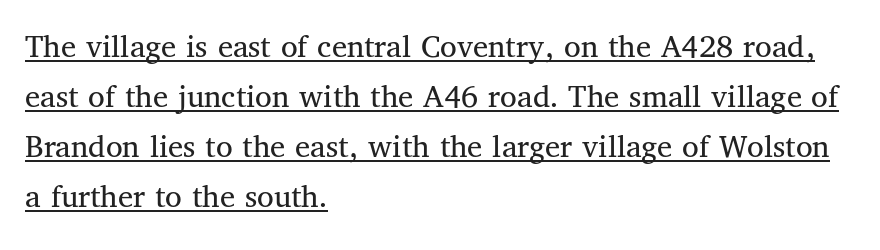
The strokes are not fattened; the text isn't bold. The font's upright variant was chosen for this text. Words appear dense and cohesive because spacing is normal. Horizontal bands of white between lines are of average thickness. Here the designer chose a conventional face with non-uniform glyph widths.
